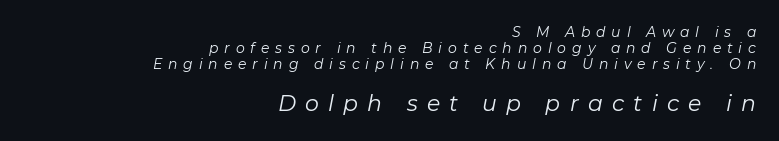
The image shows 22 px text type, italic (leaning right); set right-aligned, line spacing 1.16x, unusually wide letter spacing (+0.42 em), not underlined; the second (bottom) block is 1.57x larger.
